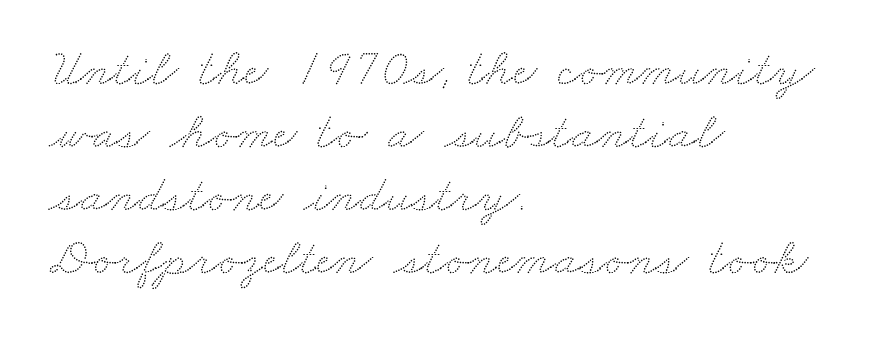
{"width": "wide", "stroke_contrast": "low", "x_height": "small", "monospaced": "no", "underline": "no", "align": "left", "line_spacing_ratio": 1.21, "letter_spacing": "normal", "letter_spacing_em": 0.0, "glyph_px": 52}
